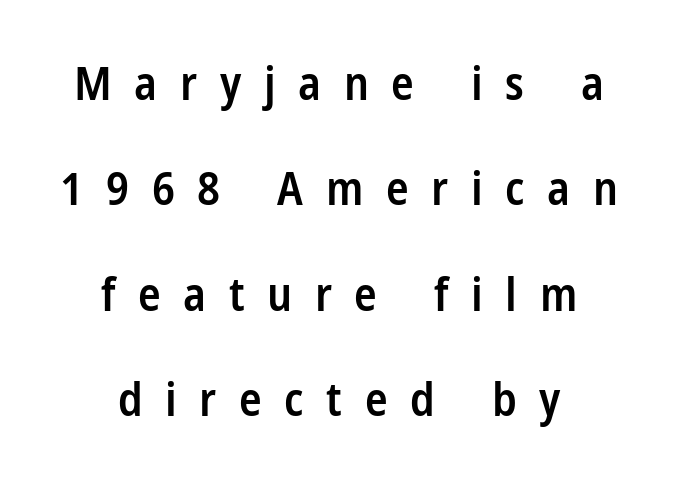
The image shows 47 px semibold, condensed sans-serif type, upright; set centered, loose line spacing (2.24x), unusually wide letter spacing (+0.48 em), not underlined; low stroke contrast and a large x-height.
